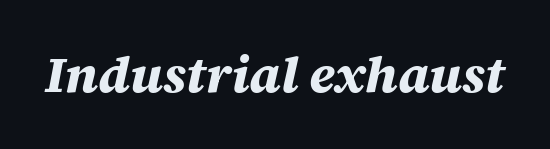
Q: Is the text bold? A: Yes.
Q: Is the text italic (slanted)? A: Yes, it leans right by about 12 degrees.
Q: Is the text underlined? A: No.
Q: Is the spacing between letters normal or unusually wide? A: Normal.
Q: Width (condensed, normal, or wide)? A: Normal.
Q: Stroke contrast? A: Medium.
Q: x-height? A: Large.
Q: Monospaced? A: No.
